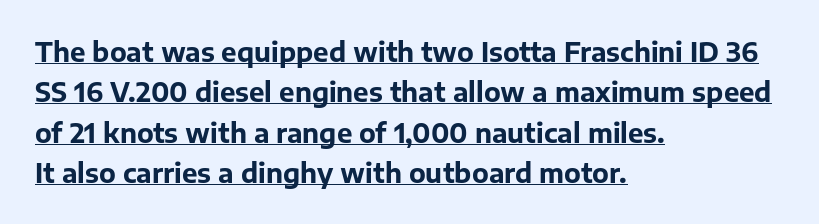
The image shows 26 px bold type, upright; set left-aligned, normal line spacing (1.55x), normal letter spacing, underlined.
